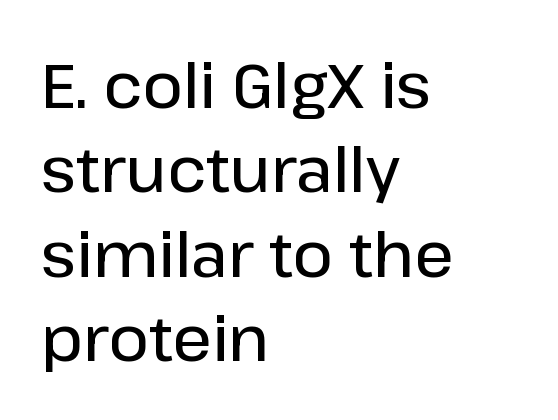
{"serif": "no", "italic": "no", "bold": "semi", "weight": "semibold", "width": "normal", "stroke_contrast": "low", "x_height": "medium", "monospaced": "no", "underline": "no", "align": "left", "line_spacing": "normal", "line_spacing_ratio": 1.36, "letter_spacing": "normal", "letter_spacing_em": 0.0, "glyph_px": 62}
